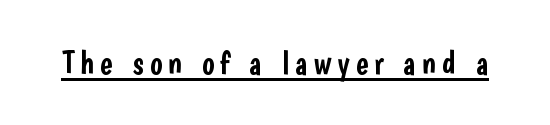
{"serif": "no", "italic": "no", "width": "condensed", "stroke_contrast": "low", "x_height": "medium", "monospaced": "no", "underline": "yes", "glyph_px": 33}
